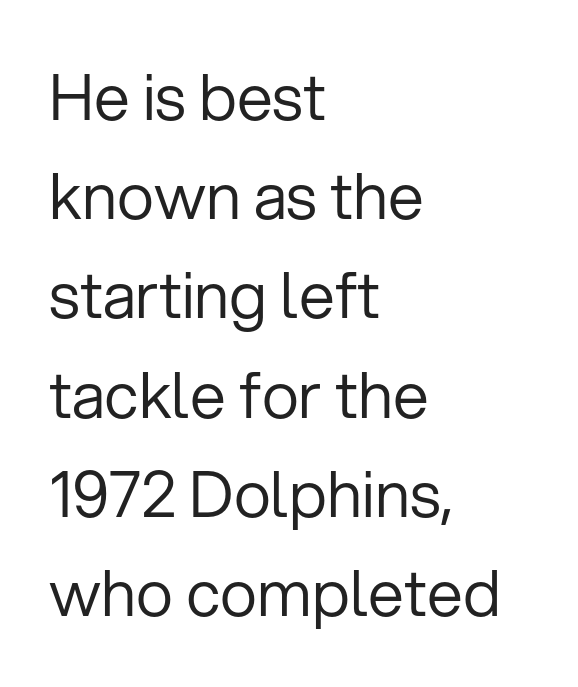
The image shows 64 px regular-weight sans-serif type, upright; set left-aligned, normal line spacing (1.55x), normal letter spacing, not underlined; low stroke contrast and a medium x-height.
